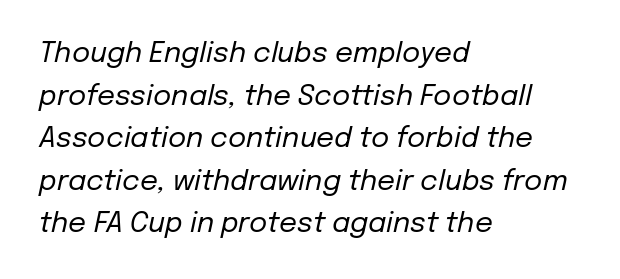
The image shows 28 px regular-weight type, italic (leaning right); set left-aligned, normal line spacing (1.52x), normal letter spacing, not underlined; low stroke contrast and a medium x-height.
